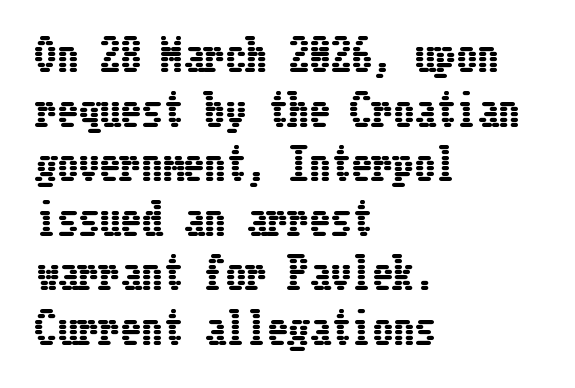
The image shows 42 px condensed type, upright; set left-aligned, normal line spacing (1.3x), normal letter spacing, not underlined; low stroke contrast and a medium x-height.
